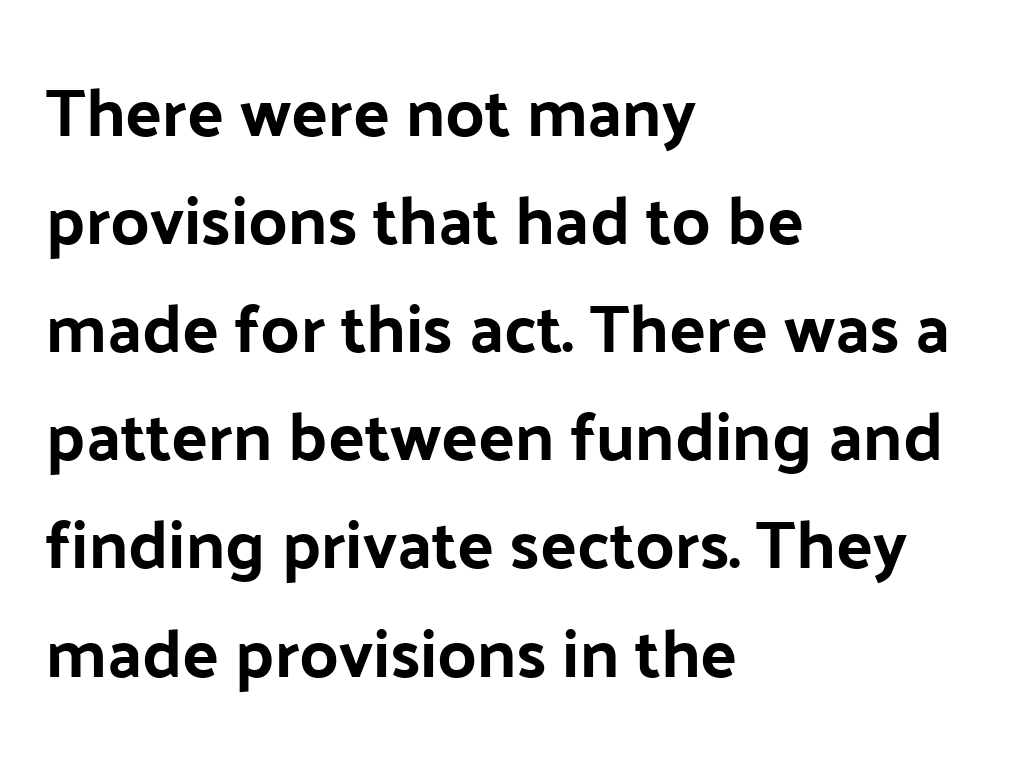
Q: Is the text italic (slanted)? A: No, it is upright.
Q: Is the typeface a serif or a sans-serif typeface? A: Sans-serif.
Q: Is the text underlined? A: No.
Q: How is the paragraph aligned? A: Left-aligned.
Q: Is the spacing between letters normal or unusually wide? A: Normal.
Q: Is the spacing between lines tight, normal or loose? A: Normal.
Q: Width (condensed, normal, or wide)? A: Normal.
Q: Stroke contrast? A: Low.
Q: x-height? A: Medium.
Q: Monospaced? A: No.
